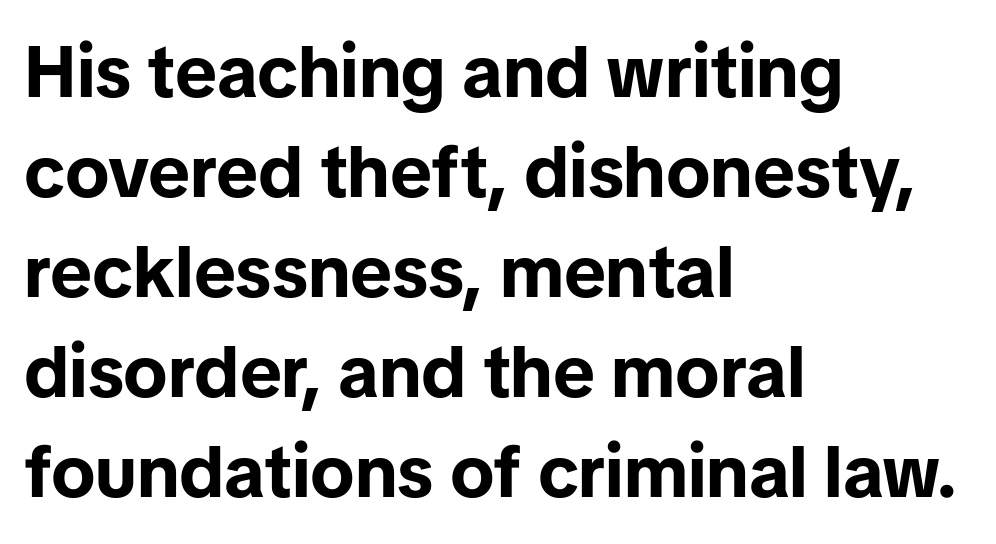
{"serif": "no", "italic": "no", "bold": "yes", "weight": "bold", "width": "normal", "stroke_contrast": "low", "x_height": "medium", "monospaced": "no", "underline": "no", "align": "left", "line_spacing": "normal", "line_spacing_ratio": 1.37, "letter_spacing": "normal", "letter_spacing_em": 0.0, "glyph_px": 73}
